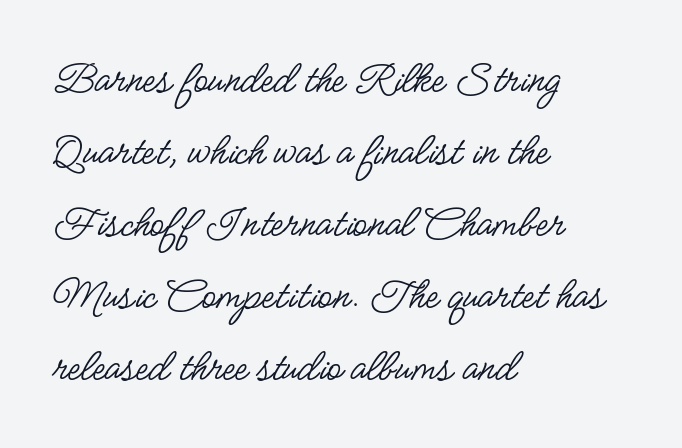
The image shows 47 px regular-weight, condensed sans-serif type; set left-aligned, normal line spacing (1.53x), normal letter spacing, not underlined; low stroke contrast and a small x-height.
